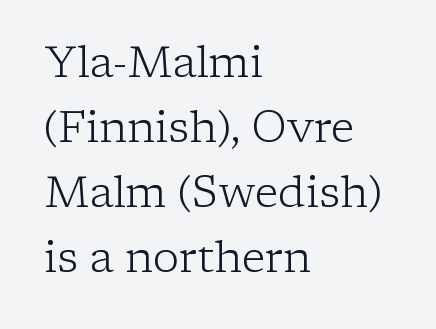
The image shows 44 px light serif type, upright; set left-aligned, normal line spacing (1.48x), normal letter spacing, not underlined; low stroke contrast and a medium x-height.
